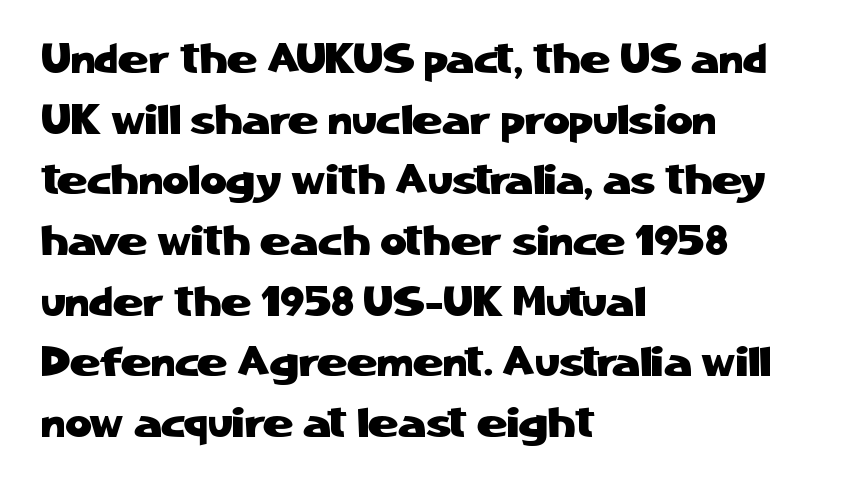
The image shows 41 px sans-serif type, upright; set left-aligned, normal line spacing (1.48x), normal letter spacing, not underlined; low stroke contrast and a medium x-height.
